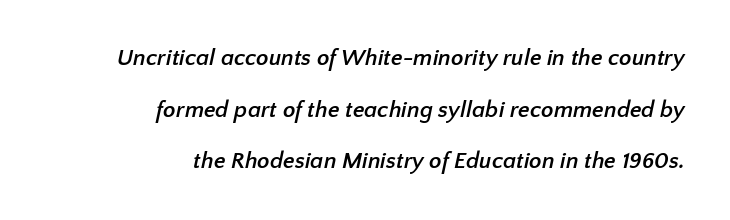
{"bold": "yes", "underline": "no", "align": "right", "line_spacing": "loose", "line_spacing_ratio": 2.24, "letter_spacing": "normal", "letter_spacing_em": 0.0, "glyph_px": 23}
